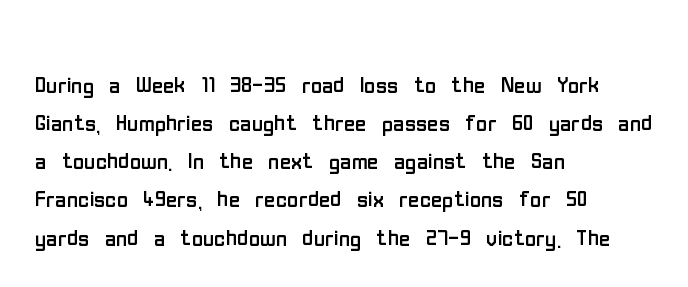
The image shows 31 px regular-weight, condensed sans-serif type, upright; set left-aligned, line spacing 1.23x, normal letter spacing, not underlined; low stroke contrast and a medium x-height.
